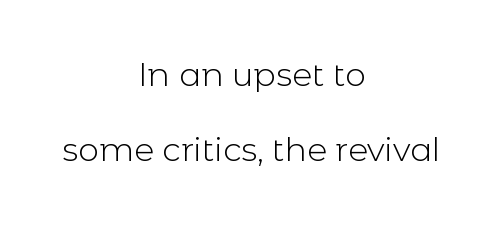
Q: Is the text bold? A: No.
Q: Is the text italic (slanted)? A: No, it is upright.
Q: Is the typeface a serif or a sans-serif typeface? A: Sans-serif.
Q: Is the text underlined? A: No.
Q: How is the paragraph aligned? A: Centered.
Q: Is the spacing between letters normal or unusually wide? A: Normal.
Q: Is the spacing between lines tight, normal or loose? A: Loose.
Q: Width (condensed, normal, or wide)? A: Normal.
Q: x-height? A: Medium.
Q: Monospaced? A: No.
